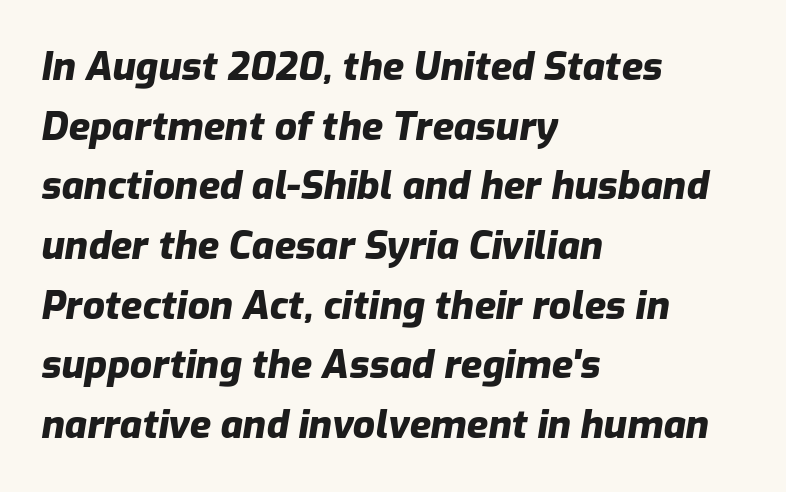
The image shows 39 px heavy type, italic (leaning right); set left-aligned, normal line spacing (1.53x), normal letter spacing, not underlined; low stroke contrast and a medium x-height.
